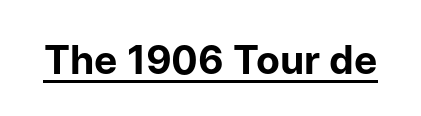
{"serif": "no", "italic": "no", "bold": "yes", "weight": "bold", "width": "normal", "stroke_contrast": "low", "x_height": "medium", "monospaced": "no", "underline": "yes", "letter_spacing": "normal", "letter_spacing_em": 0.0, "glyph_px": 39}
